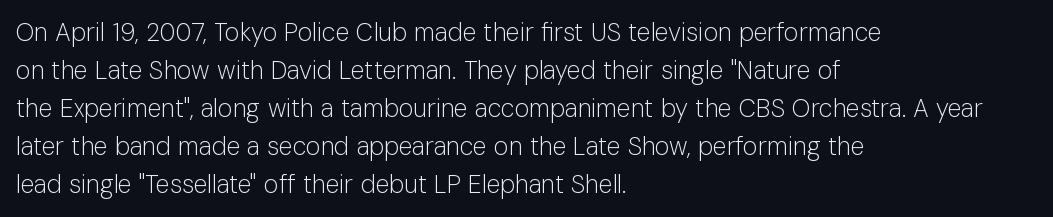
The image shows 25 px text type, upright; set left-aligned, normal line spacing (1.52x), normal letter spacing, not underlined.
